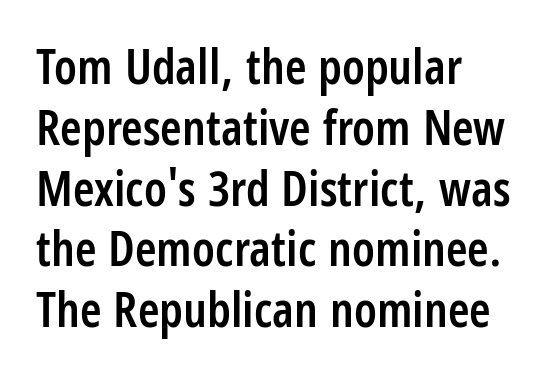
{"serif": "no", "italic": "no", "bold": "semi", "weight": "semibold", "width": "condensed", "stroke_contrast": "low", "x_height": "large", "monospaced": "no", "underline": "no", "align": "left", "line_spacing_ratio": 1.24, "letter_spacing": "normal", "letter_spacing_em": 0.0, "glyph_px": 49}
